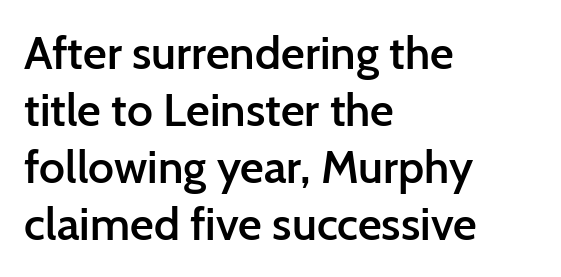
{"serif": "no", "italic": "no", "bold": "semi", "weight": "semibold", "width": "normal", "stroke_contrast": "low", "x_height": "medium", "monospaced": "no", "underline": "no", "align": "left", "line_spacing_ratio": 1.24, "letter_spacing": "normal", "letter_spacing_em": 0.0, "glyph_px": 46}
